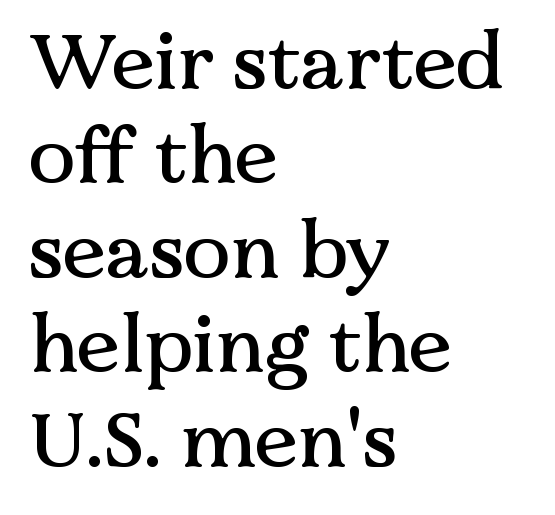
{"serif": "yes", "italic": "no", "width": "normal", "stroke_contrast": "medium", "x_height": "medium", "monospaced": "no", "underline": "no", "align": "left", "line_spacing_ratio": 1.21, "letter_spacing": "normal", "letter_spacing_em": 0.0, "glyph_px": 78}
